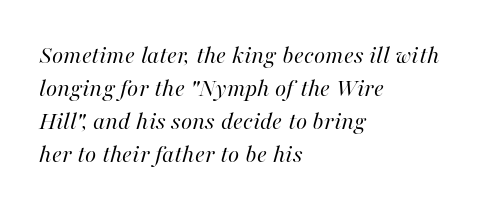
Q: Is the text bold? A: No.
Q: Is the text italic (slanted)? A: Yes, it leans right by about 16 degrees.
Q: Is the text underlined? A: No.
Q: How is the paragraph aligned? A: Left-aligned.
Q: Is the spacing between letters normal or unusually wide? A: Normal.
Q: Is the spacing between lines tight, normal or loose? A: Normal.
